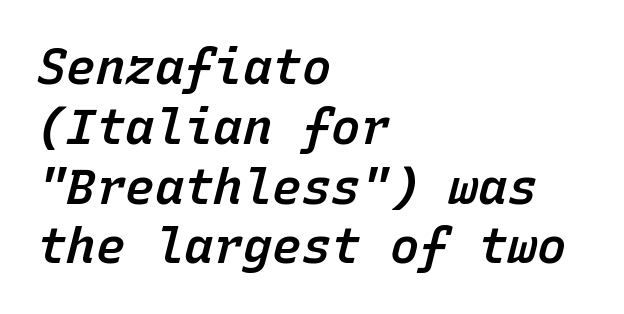
Q: Is the text bold? A: Semi-bold.
Q: Is the text italic (slanted)? A: Yes, it leans right by about 15 degrees.
Q: Is the text underlined? A: No.
Q: How is the paragraph aligned? A: Left-aligned.
Q: Is the spacing between letters normal or unusually wide? A: Normal.
Q: Width (condensed, normal, or wide)? A: Normal.
Q: Stroke contrast? A: Low.
Q: x-height? A: Medium.
Q: Monospaced? A: Yes.
